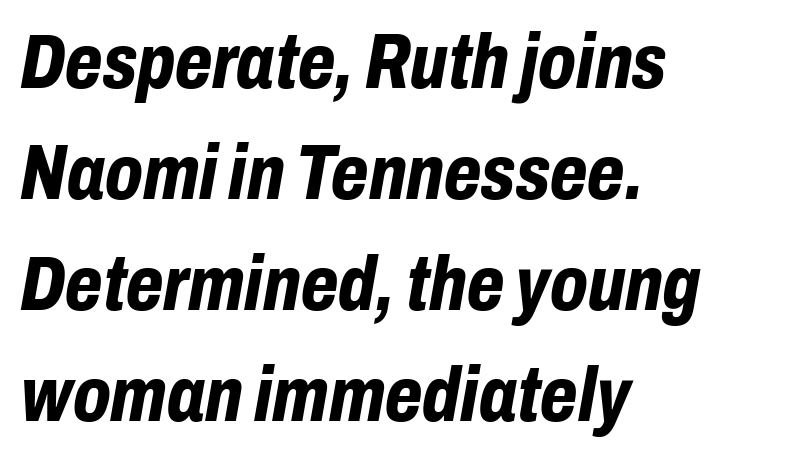
The image shows 77 px bold, condensed type, italic (leaning right); set left-aligned, normal line spacing (1.44x), normal letter spacing, not underlined; low stroke contrast and a medium x-height.
